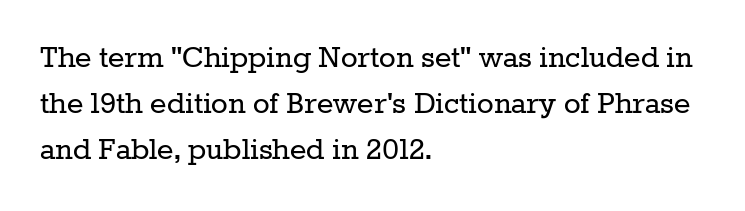
The setting favours the left margin, as ordinary paragraphs usually do. Letterform terminals end in serifs throughout the passage. The space beneath each line is pristine and unruled. Varying glyph widths throughout — classic text-font behaviour. Regarding leading, the lines here are spaced in the standard way. Every stem runs plumb, perpendicular to the baseline.
